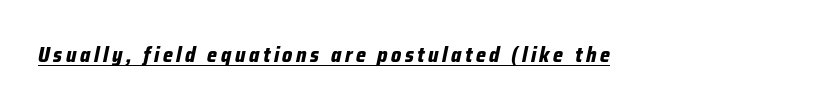
The whole block is typeset with a tilt. The words here are underlined. Students, this is bold: see how much ink each stroke carries.
